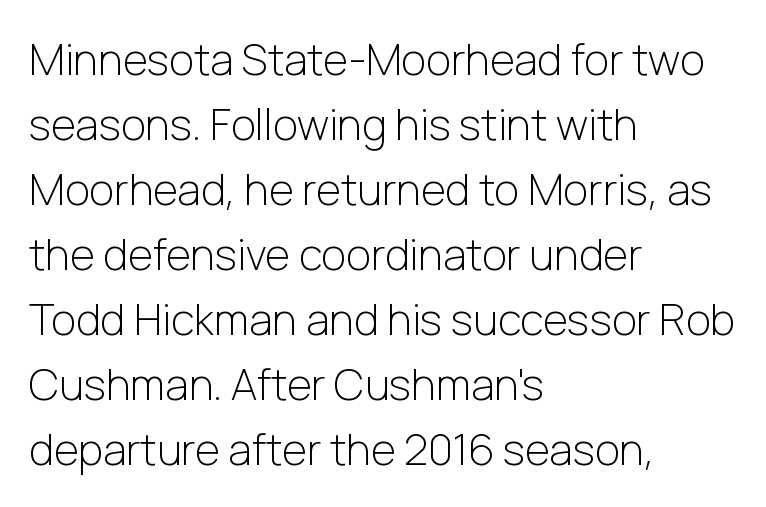
The passage shown has conventional tracking throughout. Here the designer chose a conventional face with non-uniform glyph widths. No heavy texture on the line: the type isn't bold. The lines sit at an ordinary, default distance from one another.
